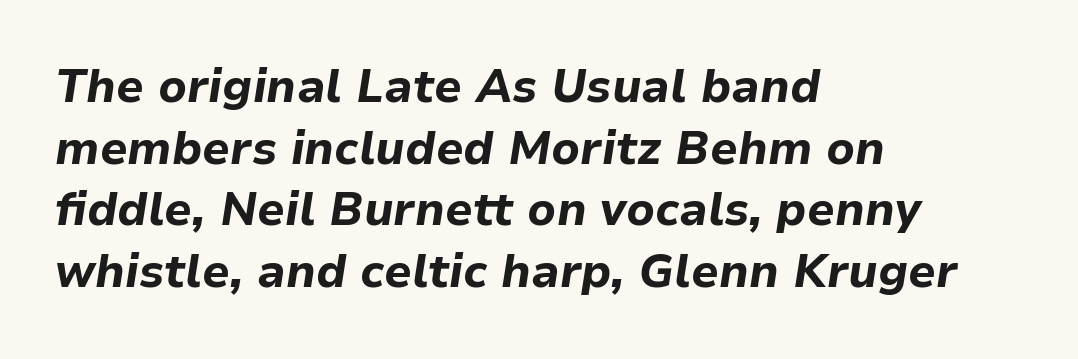
{"italic": "yes", "lean": "right", "slant_degrees": 9, "bold": "yes", "weight": "bold", "width": "normal", "stroke_contrast": "low", "x_height": "medium", "monospaced": "no", "underline": "no", "align": "left", "line_spacing": "normal", "line_spacing_ratio": 1.34, "letter_spacing": "normal", "letter_spacing_em": 0.0, "glyph_px": 46}
